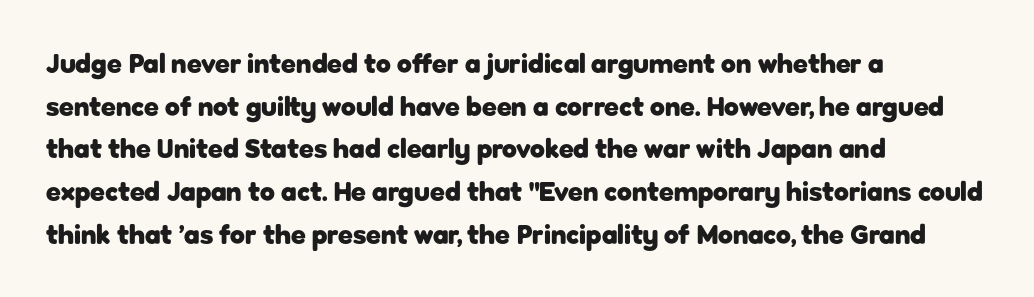
The image shows 27 px bold type, upright; set left-aligned, normal line spacing (1.58x), normal letter spacing, not underlined.
